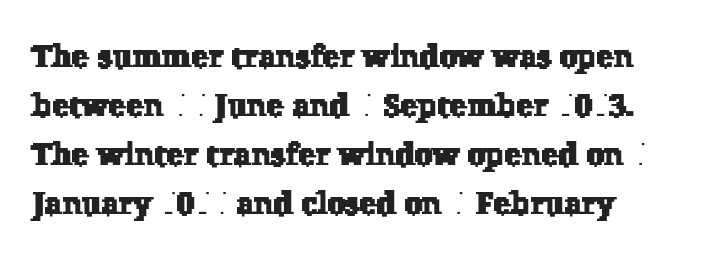
Q: Is the typeface a serif or a sans-serif typeface? A: Serif.
Q: Is the text underlined? A: No.
Q: How is the paragraph aligned? A: Left-aligned.
Q: Is the spacing between letters normal or unusually wide? A: Normal.
Q: Is the spacing between lines tight, normal or loose? A: Normal.
Q: Width (condensed, normal, or wide)? A: Normal.
Q: Stroke contrast? A: Low.
Q: x-height? A: Medium.
Q: Monospaced? A: No.
